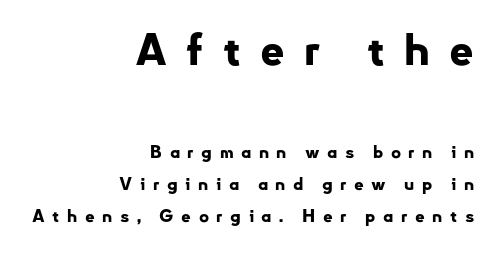
Q: Is the text bold? A: Yes.
Q: Is the text italic (slanted)? A: No, it is upright.
Q: Is the typeface a serif or a sans-serif typeface? A: Sans-serif.
Q: Is the text underlined? A: No.
Q: How is the paragraph aligned? A: Right-aligned.
Q: Is the spacing between letters normal or unusually wide? A: Unusually wide.
Q: Which block of text is set in a larger size, the first (top) or the second (bottom)? A: The first (top) one.
Q: Width (condensed, normal, or wide)? A: Normal.
Q: Stroke contrast? A: Low.
Q: x-height? A: Small.
Q: Monospaced? A: No.
